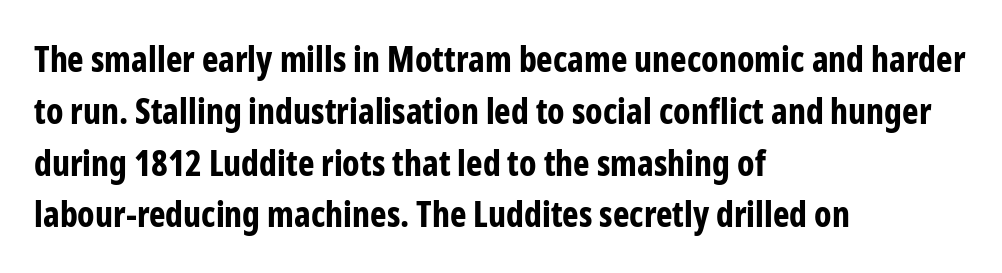
Q: Is the text bold? A: Yes.
Q: Is the text italic (slanted)? A: No, it is upright.
Q: Is the typeface a serif or a sans-serif typeface? A: Sans-serif.
Q: Is the text underlined? A: No.
Q: How is the paragraph aligned? A: Left-aligned.
Q: Is the spacing between letters normal or unusually wide? A: Normal.
Q: Is the spacing between lines tight, normal or loose? A: Normal.
Q: Width (condensed, normal, or wide)? A: Condensed.
Q: Stroke contrast? A: Low.
Q: x-height? A: Medium.
Q: Monospaced? A: No.
